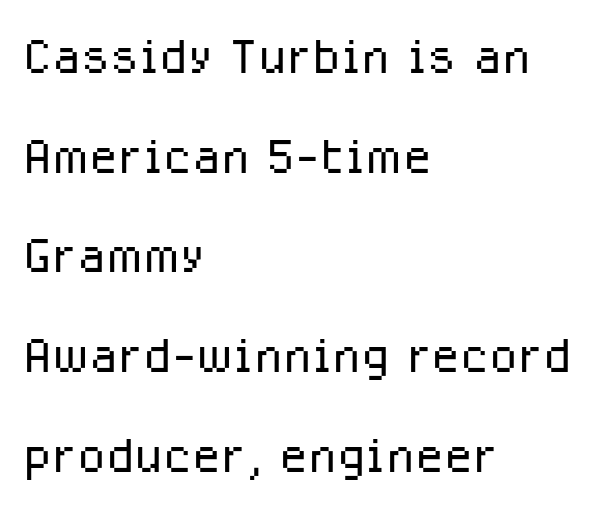
Just letters on the line, the space beneath them empty. Left-aligned paragraph, ragged on the right. The face looks like a standard text weight, possibly lighter. Here the glyphs are tracked normally, forming tight word shapes. The space between consecutive lines is moderate. Spacing verdict: proportional, widths tailored to each character.
